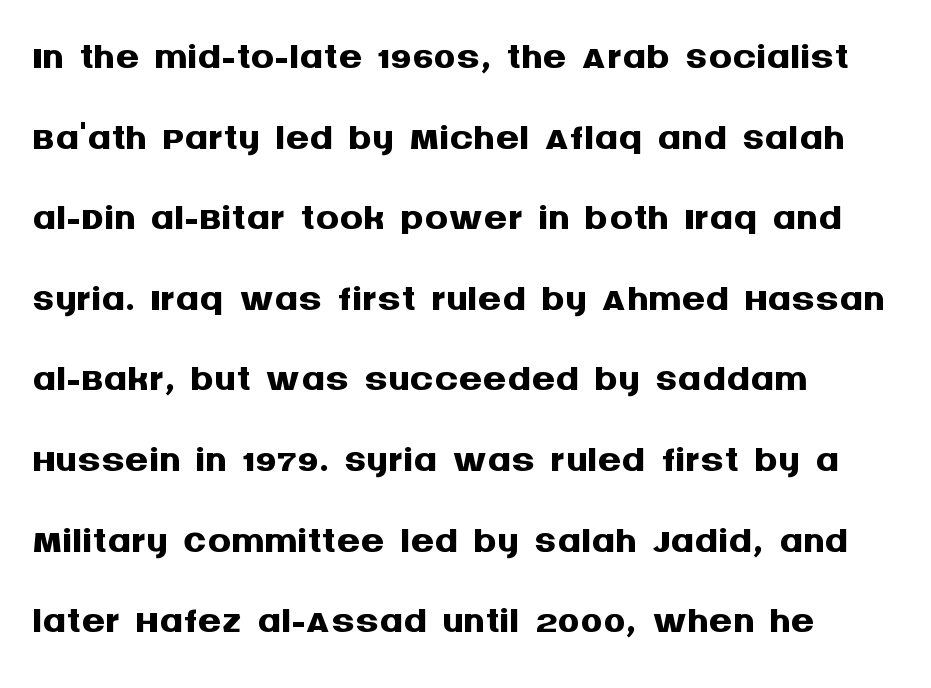
{"serif": "no", "italic": "no", "bold": "yes", "weight": "semibold", "width": "normal", "stroke_contrast": "medium", "x_height": "large", "monospaced": "no", "underline": "no", "align": "left", "line_spacing": "normal", "line_spacing_ratio": 1.39, "letter_spacing": "normal", "letter_spacing_em": 0.0, "glyph_px": 58}
